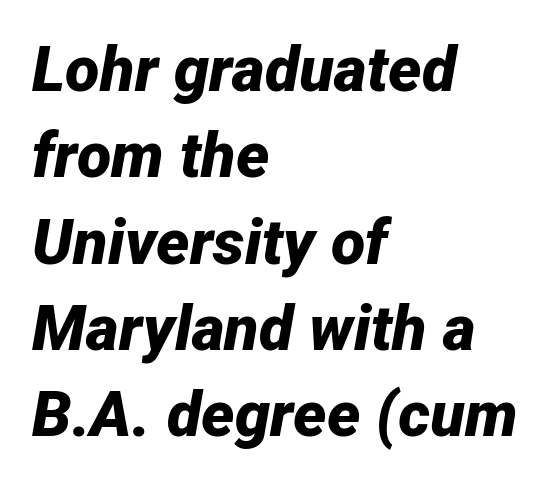
{"italic": "yes", "lean": "right", "slant_degrees": 12, "bold": "yes", "weight": "bold", "width": "normal", "stroke_contrast": "low", "x_height": "medium", "monospaced": "no", "underline": "no", "align": "left", "line_spacing": "normal", "line_spacing_ratio": 1.37, "letter_spacing": "normal", "letter_spacing_em": 0.0, "glyph_px": 63}
